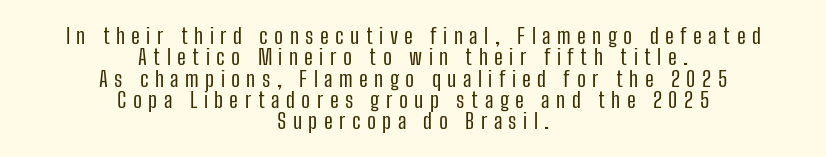
Q: Is the text bold? A: No.
Q: Is the text italic (slanted)? A: No, it is upright.
Q: Is the text underlined? A: No.
Q: How is the paragraph aligned? A: Centered.
Q: Is the spacing between letters normal or unusually wide? A: Unusually wide.
Q: Is the spacing between lines tight, normal or loose? A: Tight.
